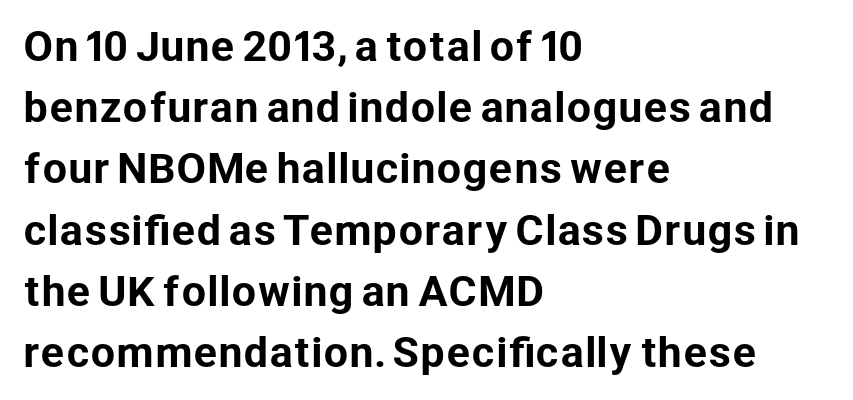
The tracking reads as untouched default to a designer's eye. Just letters on the line, the space beneath them empty. Each letter keeps its own natural width here, so spacing adapts to shape. The vertical gap from one line to the next is medium. Nothing sits at the stroke ends, so this counts as sans-serif.
